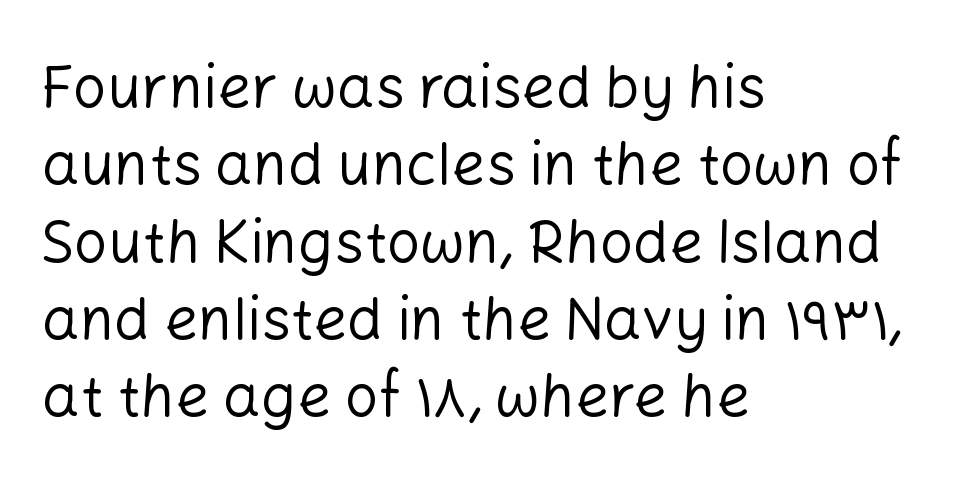
Q: Is the text bold? A: No.
Q: Is the text italic (slanted)? A: No, it is upright.
Q: Is the typeface a serif or a sans-serif typeface? A: Sans-serif.
Q: Is the text underlined? A: No.
Q: How is the paragraph aligned? A: Left-aligned.
Q: Is the spacing between letters normal or unusually wide? A: Normal.
Q: Is the spacing between lines tight, normal or loose? A: Normal.
Q: Width (condensed, normal, or wide)? A: Normal.
Q: Stroke contrast? A: Low.
Q: x-height? A: Medium.
Q: Monospaced? A: No.
